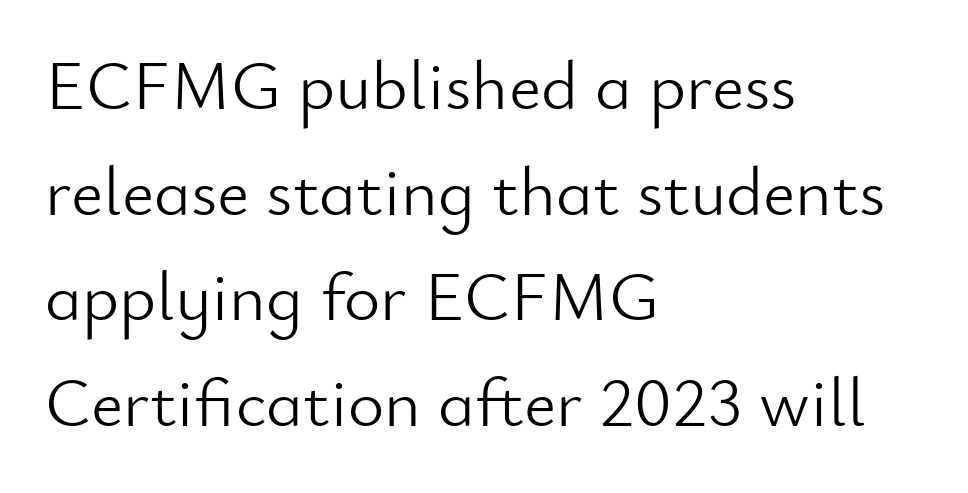
The image shows 70 px light sans-serif type, upright; set left-aligned, normal line spacing (1.51x), normal letter spacing, not underlined; low stroke contrast and a small x-height.
